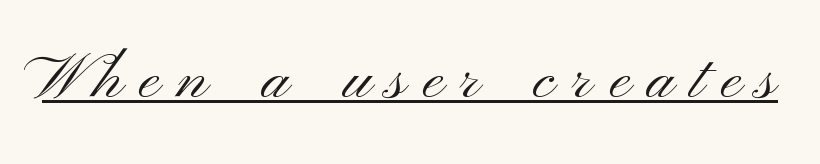
Q: Is the text bold? A: No.
Q: Is the text italic (slanted)? A: Yes.
Q: Is the typeface a serif or a sans-serif typeface? A: Sans-serif.
Q: Is the text underlined? A: Yes.
Q: Is the spacing between letters normal or unusually wide? A: Unusually wide.
Q: Width (condensed, normal, or wide)? A: Wide.
Q: Stroke contrast? A: Medium.
Q: x-height? A: Small.
Q: Monospaced? A: No.
